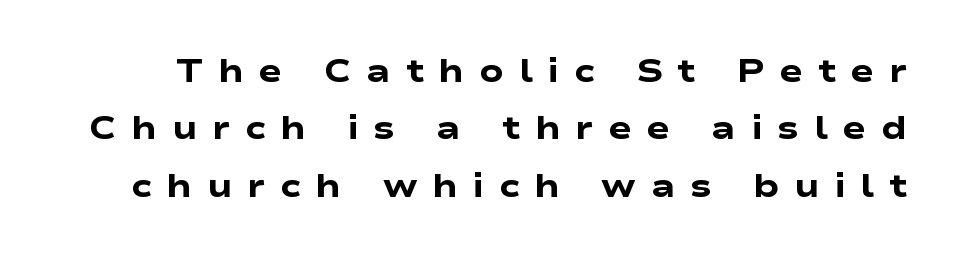
Q: Is the text bold? A: Yes.
Q: Is the typeface a serif or a sans-serif typeface? A: Sans-serif.
Q: Is the text underlined? A: No.
Q: Is the spacing between letters normal or unusually wide? A: Unusually wide.
Q: Width (condensed, normal, or wide)? A: Wide.
Q: Stroke contrast? A: Low.
Q: x-height? A: Medium.
Q: Monospaced? A: No.
